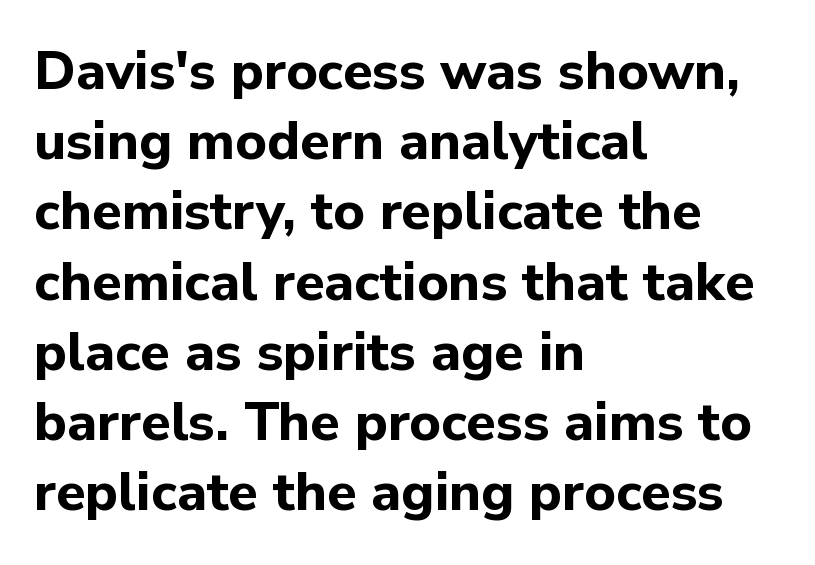
The image shows 54 px bold sans-serif type, upright; set left-aligned, normal line spacing (1.3x), normal letter spacing, not underlined; low stroke contrast and a medium x-height.
